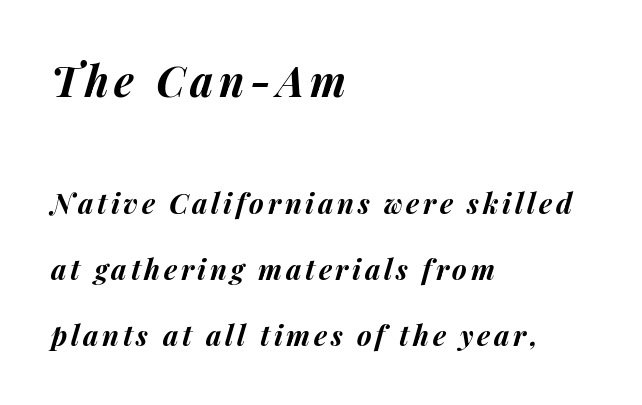
The image shows 42 px bold type, italic (leaning right); set left-aligned, loose line spacing (2.35x), not underlined; the first (top) block is 1.5x larger; medium stroke contrast and a medium x-height.
